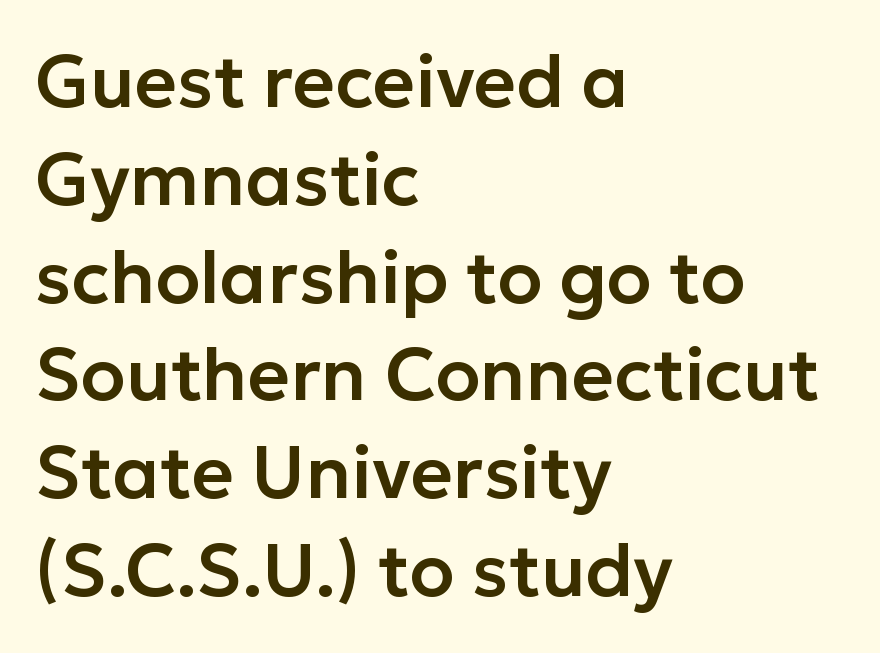
{"serif": "no", "italic": "no", "width": "normal", "stroke_contrast": "low", "x_height": "medium", "monospaced": "no", "underline": "no", "align": "left", "line_spacing": "normal", "line_spacing_ratio": 1.34, "letter_spacing": "normal", "letter_spacing_em": 0.0, "glyph_px": 73}
